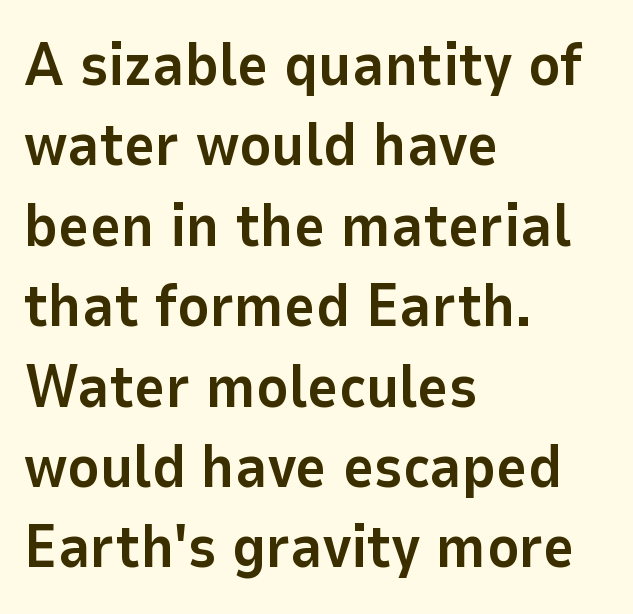
{"serif": "no", "italic": "no", "bold": "yes", "weight": "bold", "width": "normal", "stroke_contrast": "low", "x_height": "medium", "monospaced": "no", "underline": "no", "align": "left", "line_spacing": "normal", "line_spacing_ratio": 1.34, "letter_spacing": "normal", "letter_spacing_em": 0.0, "glyph_px": 60}
